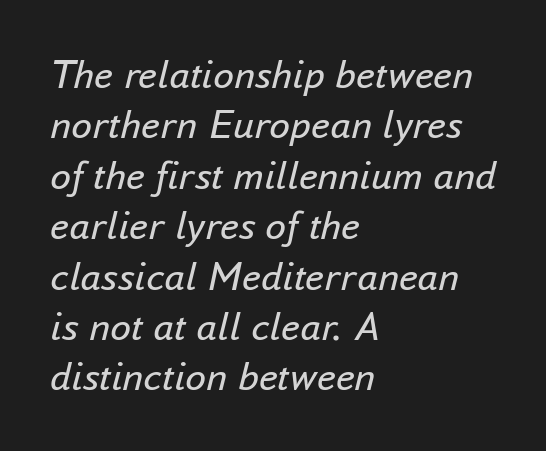
{"italic": "yes", "lean": "right", "slant_degrees": 16, "bold": "no", "weight": "regular", "width": "normal", "stroke_contrast": "low", "x_height": "small", "monospaced": "no", "underline": "no", "align": "left", "line_spacing_ratio": 1.2, "letter_spacing": "normal", "letter_spacing_em": 0.0, "glyph_px": 42}
